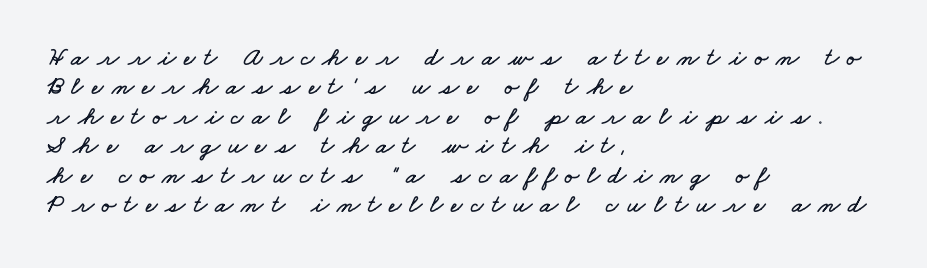
Q: Is the text underlined? A: No.
Q: How is the paragraph aligned? A: Left-aligned.
Q: Is the spacing between letters normal or unusually wide? A: Unusually wide.
Q: Is the spacing between lines tight, normal or loose? A: Tight.
